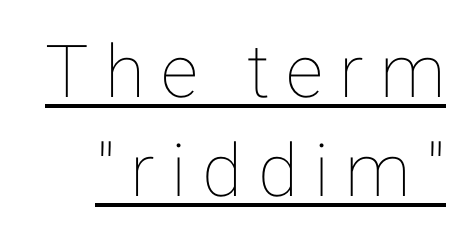
The image shows 73 px text type, upright; set normal line spacing (1.35x), unusually wide letter spacing (+0.22 em), underlined; low stroke contrast and a medium x-height.
